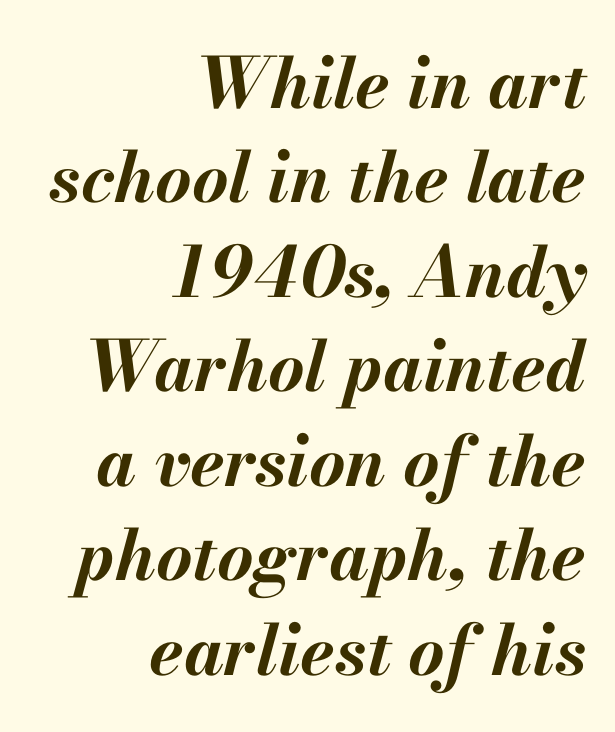
{"italic": "yes", "lean": "right", "slant_degrees": 13, "bold": "yes", "weight": "bold", "width": "normal", "stroke_contrast": "medium", "x_height": "small", "monospaced": "no", "underline": "no", "align": "right", "line_spacing": "normal", "line_spacing_ratio": 1.35, "letter_spacing": "normal", "letter_spacing_em": 0.0, "glyph_px": 70}
